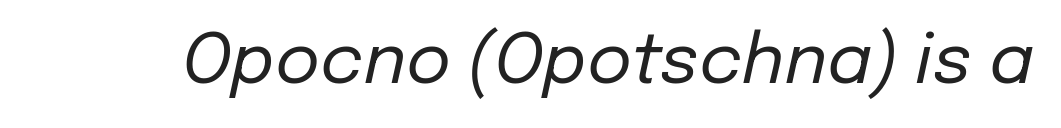
The image shows 69 px regular-weight type, italic (leaning right); set normal letter spacing, not underlined; low stroke contrast and a medium x-height.
